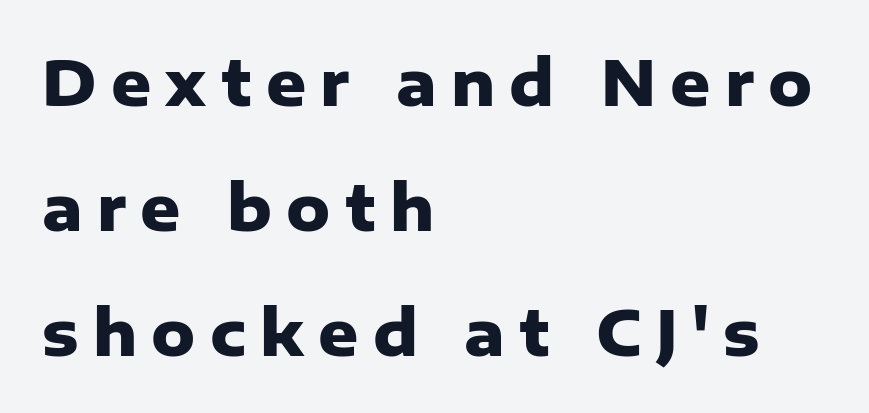
Q: Is the text bold? A: Yes.
Q: Is the text italic (slanted)? A: No, it is upright.
Q: Is the typeface a serif or a sans-serif typeface? A: Sans-serif.
Q: Is the text underlined? A: No.
Q: How is the paragraph aligned? A: Left-aligned.
Q: Is the spacing between letters normal or unusually wide? A: Unusually wide.
Q: Is the spacing between lines tight, normal or loose? A: Loose.
Q: Width (condensed, normal, or wide)? A: Normal.
Q: Stroke contrast? A: Low.
Q: x-height? A: Medium.
Q: Monospaced? A: No.
